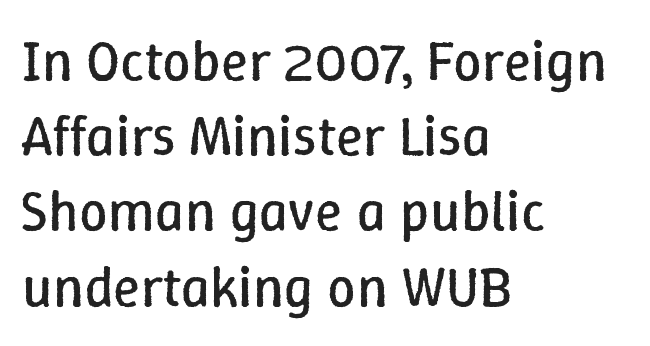
{"italic": "no", "bold": "no", "weight": "regular", "width": "normal", "stroke_contrast": "low", "x_height": "medium", "monospaced": "no", "underline": "no", "align": "left", "line_spacing": "normal", "line_spacing_ratio": 1.32, "letter_spacing": "normal", "letter_spacing_em": 0.0, "glyph_px": 57}
